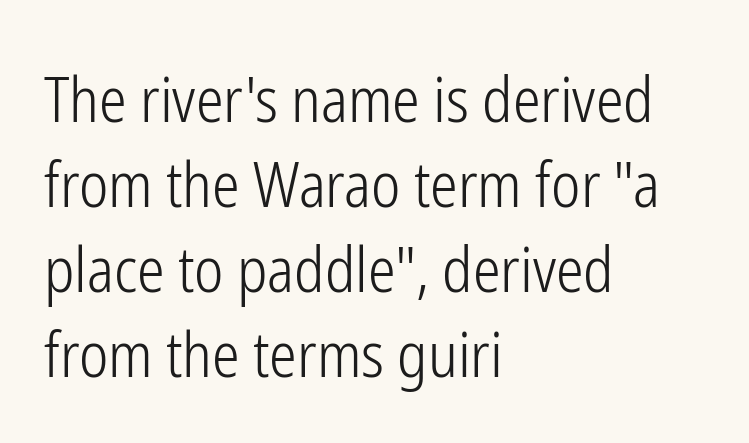
Q: Is the text bold? A: No.
Q: Is the text italic (slanted)? A: No, it is upright.
Q: Is the typeface a serif or a sans-serif typeface? A: Sans-serif.
Q: Is the text underlined? A: No.
Q: How is the paragraph aligned? A: Left-aligned.
Q: Is the spacing between letters normal or unusually wide? A: Normal.
Q: Is the spacing between lines tight, normal or loose? A: Normal.
Q: Width (condensed, normal, or wide)? A: Condensed.
Q: Stroke contrast? A: Low.
Q: x-height? A: Medium.
Q: Monospaced? A: No.
